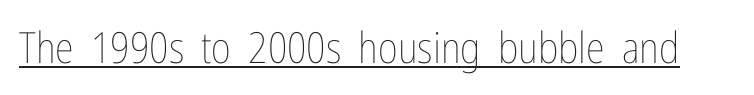
The image shows 43 px thin, condensed type, upright; set normal letter spacing, underlined; low stroke contrast and a medium x-height.
